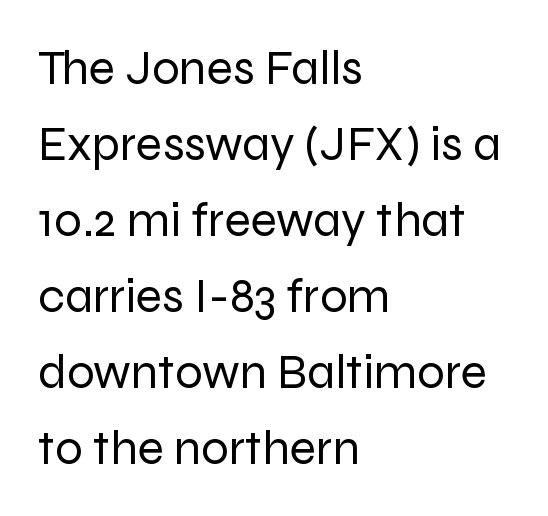
Honestly, the letter spacing is just normal — you wouldn't notice it. Tall strokes in this sample are plumb rather than angled. The face used here is a sans, in the tradition of grotesques and geometrics. The strip under each line holds only bare page. In CSS terms this would be text-align: left. Proportional: the letters do not fall into vertical columns.
